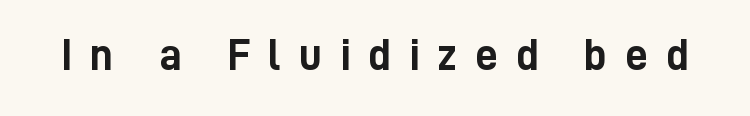
{"serif": "no", "italic": "no", "bold": "yes", "weight": "semibold", "width": "condensed", "stroke_contrast": "low", "x_height": "medium", "monospaced": "no", "underline": "no", "letter_spacing": "wide", "letter_spacing_em": 0.39, "glyph_px": 45}
